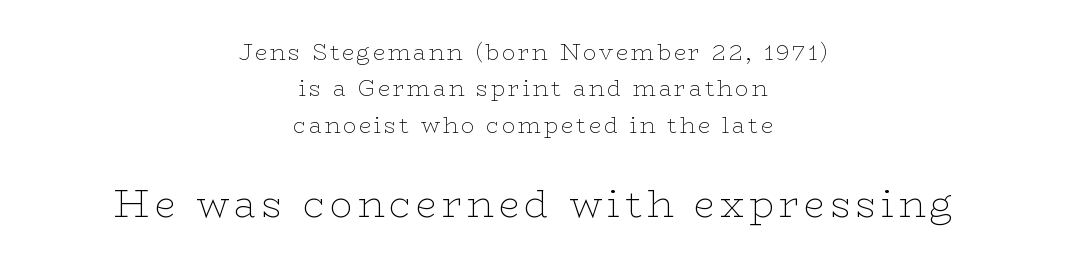
Do the characters align in a grid? No, the font is proportional. The passage shown is typeset with a serif family. Is there any slant? The stems are plumb. The passage shown stacks its lines at a standard gap. This rendering features lettering with no underline. The designer gave the closing block more size than the opening block.
